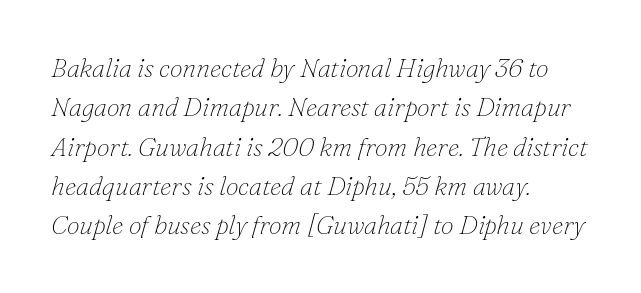
{"italic": "yes", "lean": "right", "slant_degrees": 16, "bold": "no", "underline": "no", "align": "left", "line_spacing": "normal", "line_spacing_ratio": 1.51, "letter_spacing": "normal", "letter_spacing_em": 0.0, "glyph_px": 26}
